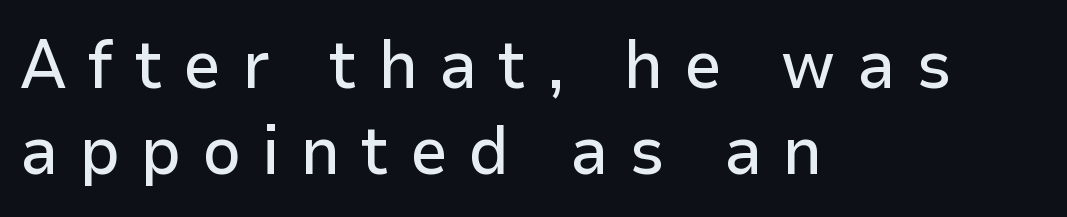
Q: Is the text italic (slanted)? A: No, it is upright.
Q: Is the typeface a serif or a sans-serif typeface? A: Sans-serif.
Q: Is the text underlined? A: No.
Q: How is the paragraph aligned? A: Left-aligned.
Q: Is the spacing between letters normal or unusually wide? A: Unusually wide.
Q: Is the spacing between lines tight, normal or loose? A: Normal.
Q: Width (condensed, normal, or wide)? A: Normal.
Q: Stroke contrast? A: Low.
Q: x-height? A: Medium.
Q: Monospaced? A: No.
